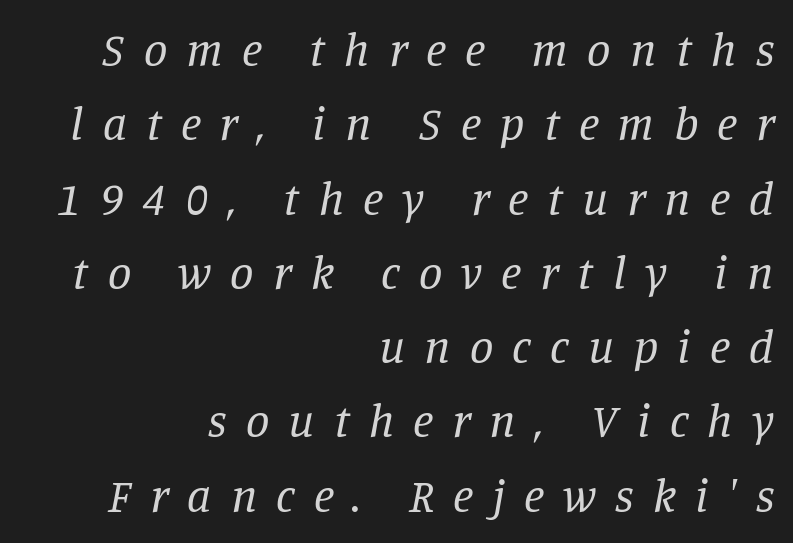
The image shows 47 px regular-weight serif type, italic (leaning right); set right-aligned, normal line spacing (1.58x), unusually wide letter spacing (+0.41 em), not underlined; low stroke contrast and a large x-height.
